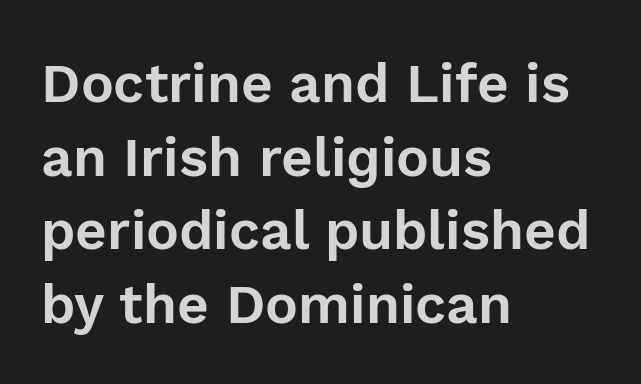
Q: Is the text italic (slanted)? A: No, it is upright.
Q: Is the typeface a serif or a sans-serif typeface? A: Sans-serif.
Q: Is the text underlined? A: No.
Q: How is the paragraph aligned? A: Left-aligned.
Q: Is the spacing between letters normal or unusually wide? A: Normal.
Q: Is the spacing between lines tight, normal or loose? A: Normal.
Q: Width (condensed, normal, or wide)? A: Normal.
Q: x-height? A: Medium.
Q: Monospaced? A: No.
